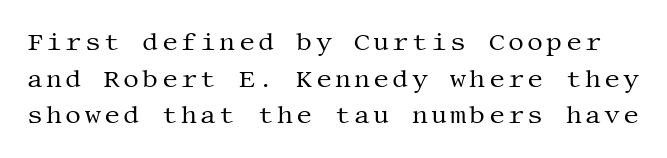
Q: Is the text bold? A: No.
Q: Is the text italic (slanted)? A: No, it is upright.
Q: Is the text underlined? A: No.
Q: Is the spacing between lines tight, normal or loose? A: Normal.
